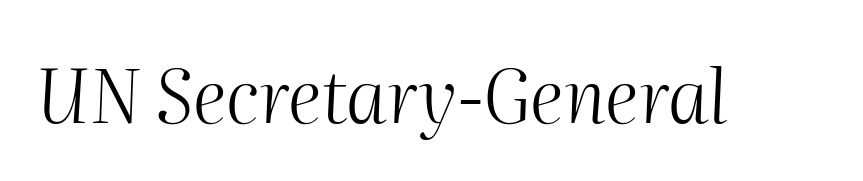
Q: Is the text bold? A: No.
Q: Is the text italic (slanted)? A: Yes, it leans right by about 2 degrees.
Q: Is the text underlined? A: No.
Q: Is the spacing between letters normal or unusually wide? A: Normal.
Q: Width (condensed, normal, or wide)? A: Normal.
Q: Stroke contrast? A: Medium.
Q: x-height? A: Medium.
Q: Monospaced? A: No.
